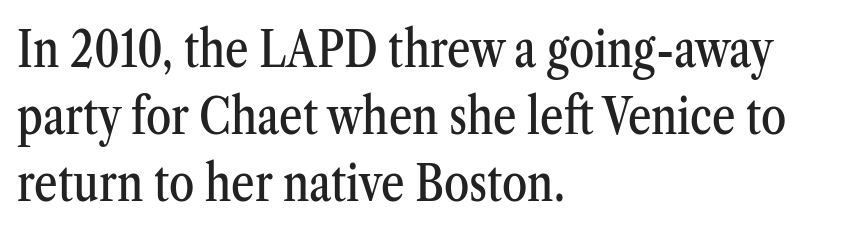
Q: Is the text italic (slanted)? A: No, it is upright.
Q: Is the typeface a serif or a sans-serif typeface? A: Serif.
Q: Is the text underlined? A: No.
Q: How is the paragraph aligned? A: Left-aligned.
Q: Is the spacing between letters normal or unusually wide? A: Normal.
Q: Is the spacing between lines tight, normal or loose? A: Normal.
Q: Width (condensed, normal, or wide)? A: Condensed.
Q: Stroke contrast? A: Medium.
Q: x-height? A: Medium.
Q: Monospaced? A: No.
